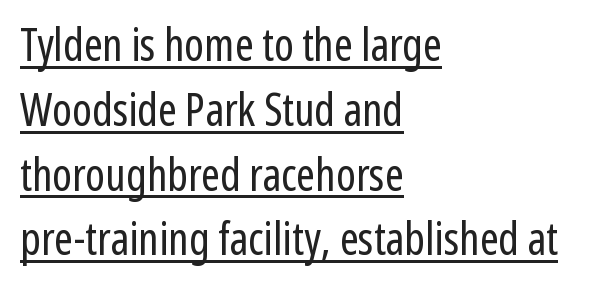
{"serif": "no", "italic": "no", "bold": "no", "weight": "regular", "width": "condensed", "stroke_contrast": "low", "x_height": "medium", "monospaced": "no", "underline": "yes", "align": "left", "line_spacing": "normal", "line_spacing_ratio": 1.44, "letter_spacing": "normal", "letter_spacing_em": 0.0, "glyph_px": 45}
